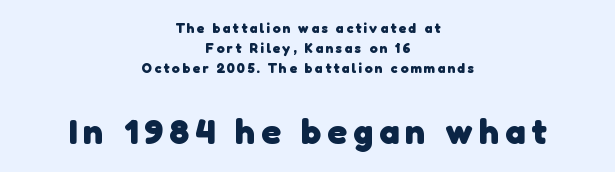
{"serif": "no", "bold": "yes", "weight": "heavy", "width": "normal", "stroke_contrast": "low", "x_height": "medium", "monospaced": "no", "underline": "no", "align": "center", "line_spacing": "normal", "line_spacing_ratio": 1.43, "larger_block": "second", "size_ratio": 2.57, "glyph_px": 36}
